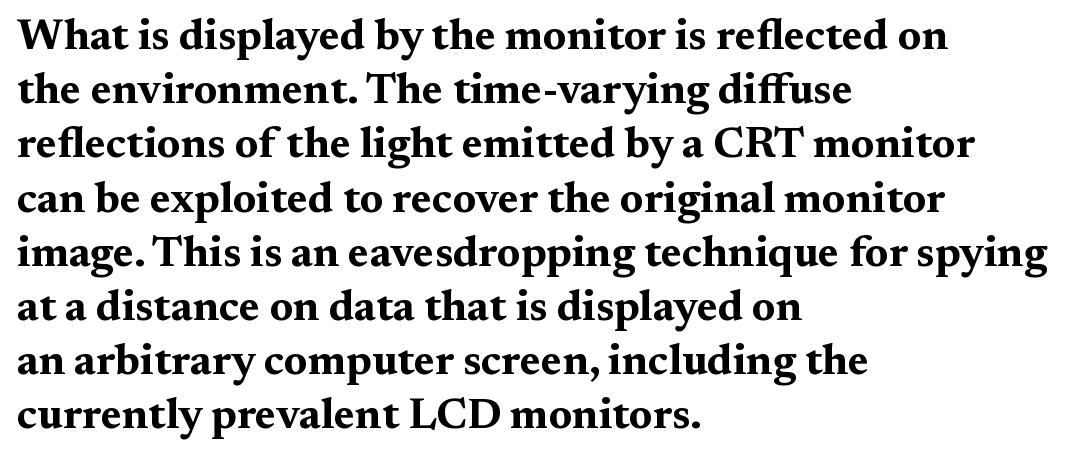
{"serif": "yes", "italic": "no", "bold": "yes", "weight": "bold", "width": "wide", "stroke_contrast": "medium", "x_height": "medium", "monospaced": "no", "underline": "no", "align": "left", "line_spacing": "normal", "line_spacing_ratio": 1.26, "letter_spacing": "normal", "letter_spacing_em": 0.0, "glyph_px": 43}
